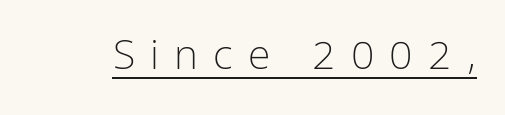
Tall strokes in this sample are plumb rather than angled. What stands out about the letter spacing? Its width — letters are far apart. Is this a fixed-width face? No — the glyphs have proportional, varying widths. Weight: in the light-to-regular range. Underlined type.
